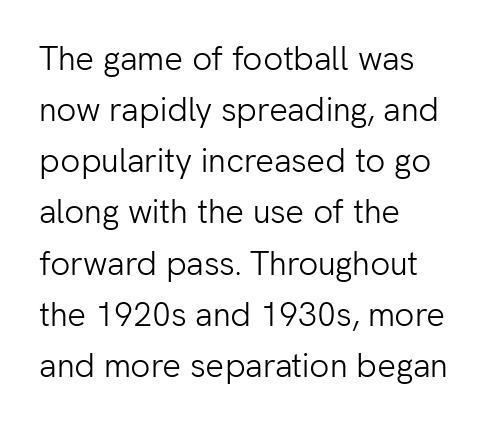
{"serif": "no", "italic": "no", "bold": "no", "weight": "light", "width": "normal", "stroke_contrast": "low", "x_height": "medium", "monospaced": "no", "underline": "no", "align": "left", "line_spacing": "normal", "line_spacing_ratio": 1.55, "letter_spacing": "normal", "letter_spacing_em": 0.0, "glyph_px": 33}
